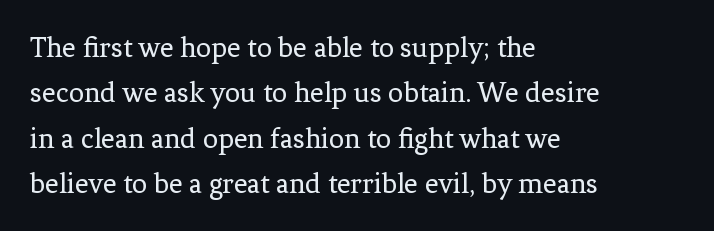
Q: Is the text bold? A: No.
Q: Is the text italic (slanted)? A: No, it is upright.
Q: Is the typeface a serif or a sans-serif typeface? A: Serif.
Q: Is the text underlined? A: No.
Q: How is the paragraph aligned? A: Left-aligned.
Q: Is the spacing between letters normal or unusually wide? A: Normal.
Q: Is the spacing between lines tight, normal or loose? A: Normal.
Q: Width (condensed, normal, or wide)? A: Normal.
Q: Stroke contrast? A: Low.
Q: x-height? A: Medium.
Q: Monospaced? A: No.
